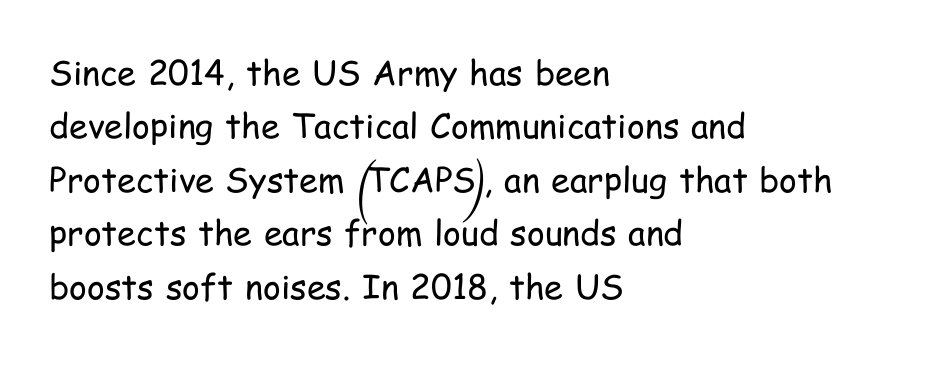
The horizontal fit of the characters is conventional and even. No chunkiness to these letters — they're not bold. Note the varied advance widths — an 'i' is clearly narrower than an 'm'. Teacher's note: observe the even left margin — that is flush-left alignment. Bare-footed words on every line. Horizontal bands of white between lines are of average thickness.
